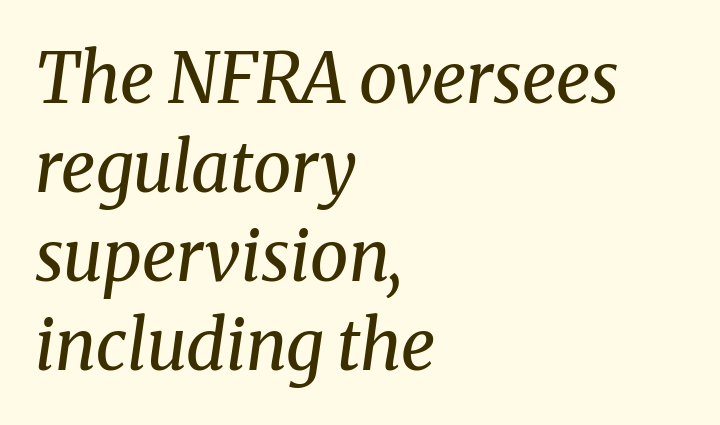
Think of a printed novel: that variable character pitch is what you see here. Caption: face not bold, strokes unweighted. Rule under the text: the space is simply empty. The rendering uses a moderate line-height, typical for paragraphs.
